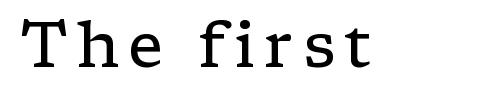
Q: Is the text bold? A: No.
Q: Is the text italic (slanted)? A: No, it is upright.
Q: Is the typeface a serif or a sans-serif typeface? A: Serif.
Q: Is the text underlined? A: No.
Q: Width (condensed, normal, or wide)? A: Wide.
Q: Stroke contrast? A: Low.
Q: x-height? A: Medium.
Q: Monospaced? A: No.
